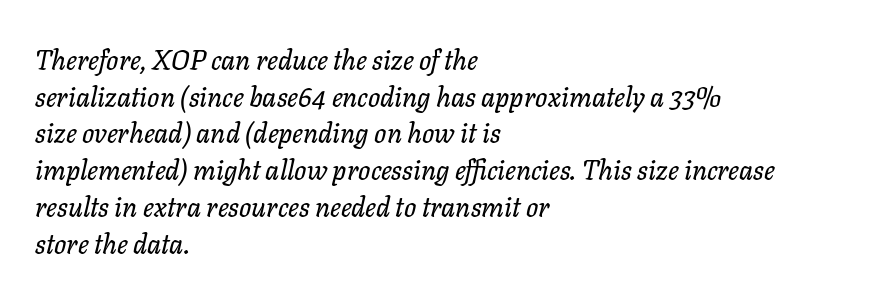
The image shows 27 px text type, italic (leaning right); set left-aligned, normal line spacing (1.36x), normal letter spacing, not underlined.
